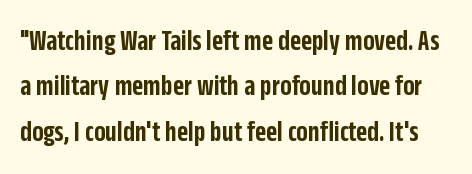
Think of a printed novel: that variable character pitch is what you see here. Does the leading feel generous? No, just average. A bare baseline throughout the passage. Compared with typical body copy, the letter spacing here is the same. Unlike a traditional serif, this face leaves its strokes unadorned. The specimen reads as upright at a glance.
